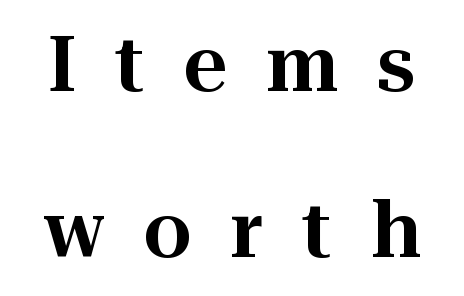
Q: Is the text italic (slanted)? A: No, it is upright.
Q: Is the typeface a serif or a sans-serif typeface? A: Serif.
Q: Is the text underlined? A: No.
Q: Is the spacing between letters normal or unusually wide? A: Unusually wide.
Q: Is the spacing between lines tight, normal or loose? A: Loose.
Q: Width (condensed, normal, or wide)? A: Normal.
Q: Stroke contrast? A: High.
Q: x-height? A: Medium.
Q: Monospaced? A: No.
